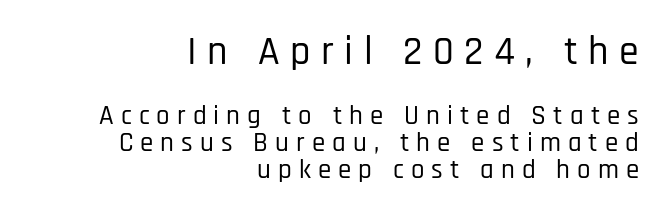
The image shows 40 px condensed sans-serif type, upright; set right-aligned, tight line spacing (1.0x), unusually wide letter spacing (+0.26 em), not underlined; the first (top) block is 1.48x larger; low stroke contrast and a large x-height.
